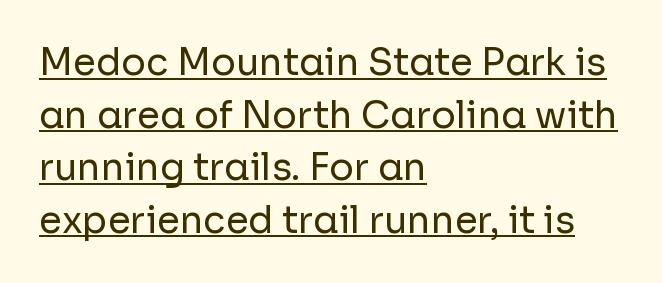
Q: Is the text bold? A: No.
Q: Is the text italic (slanted)? A: No, it is upright.
Q: Is the typeface a serif or a sans-serif typeface? A: Sans-serif.
Q: Is the text underlined? A: Yes.
Q: How is the paragraph aligned? A: Left-aligned.
Q: Is the spacing between letters normal or unusually wide? A: Normal.
Q: Is the spacing between lines tight, normal or loose? A: Normal.
Q: Width (condensed, normal, or wide)? A: Normal.
Q: Stroke contrast? A: Low.
Q: x-height? A: Medium.
Q: Monospaced? A: No.
